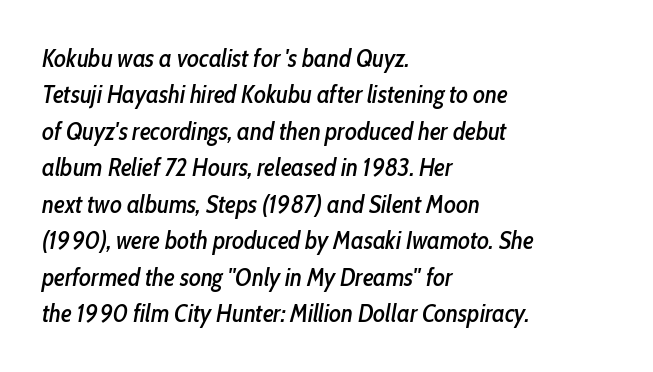
These lines sit exactly where default settings would place them. Underlining? Definitely not there. It's the slanting kind of type. Alignment: flush left. Caption: standard tracking, unaltered.
